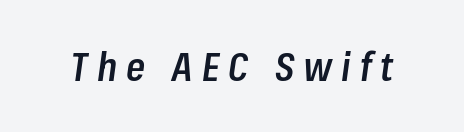
Q: Is the text bold? A: Semi-bold.
Q: Is the text italic (slanted)? A: Yes, it leans right by about 8 degrees.
Q: Is the text underlined? A: No.
Q: Is the spacing between letters normal or unusually wide? A: Unusually wide.
Q: Width (condensed, normal, or wide)? A: Condensed.
Q: Stroke contrast? A: Low.
Q: x-height? A: Medium.
Q: Monospaced? A: No.
